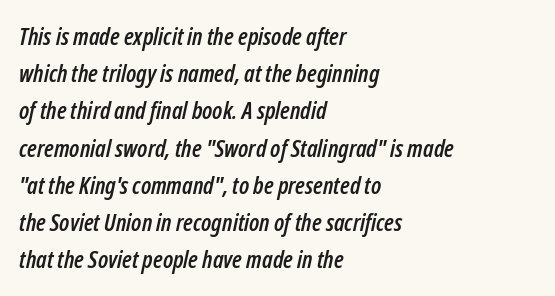
Q: Is the text italic (slanted)? A: Yes, it leans right by about 12 degrees.
Q: Is the text underlined? A: No.
Q: How is the paragraph aligned? A: Left-aligned.
Q: Is the spacing between letters normal or unusually wide? A: Normal.
Q: Is the spacing between lines tight, normal or loose? A: Normal.
